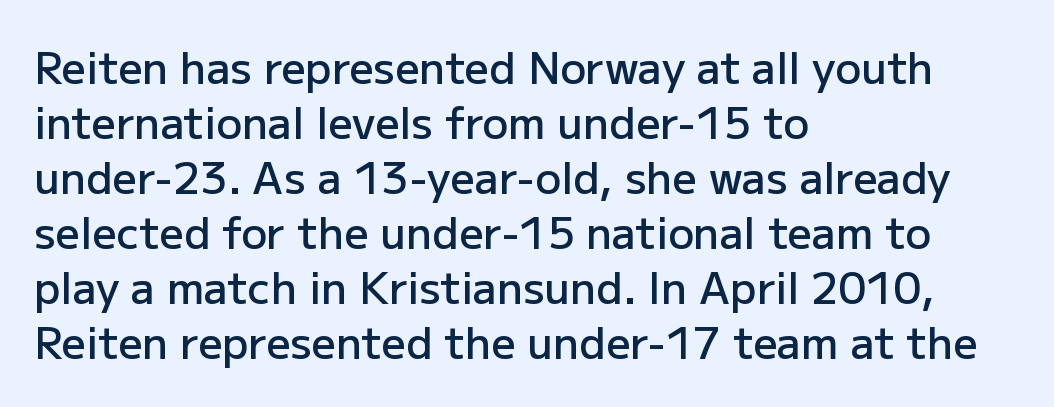
{"serif": "no", "italic": "no", "bold": "semi", "weight": "semibold", "width": "normal", "stroke_contrast": "low", "x_height": "medium", "monospaced": "no", "underline": "no", "align": "left", "line_spacing": "normal", "line_spacing_ratio": 1.28, "letter_spacing": "normal", "letter_spacing_em": 0.0, "glyph_px": 43}
